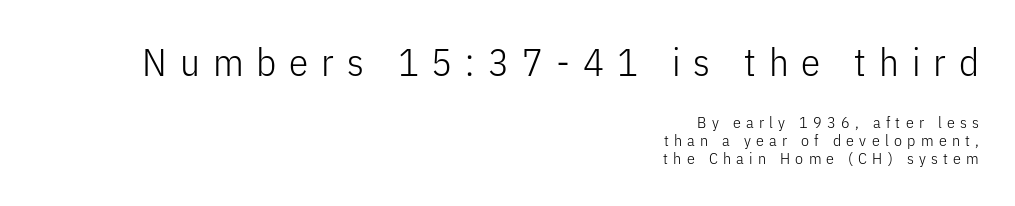
Where is the straight margin? On the right. The gaps between neighbouring characters are conspicuously large. To sum up the face: it is a sans, with no serifs. Only glyphs here, with clear space below each row. Ink coverage per letter is moderate at most. The line-height multiplier appears low, near solid setting.
